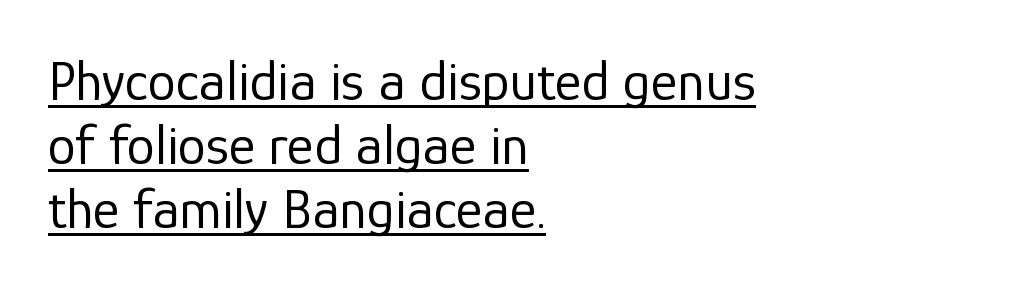
The image shows 57 px regular-weight sans-serif type, upright; set left-aligned, tight line spacing (1.12x), normal letter spacing, underlined; low stroke contrast and a medium x-height.
